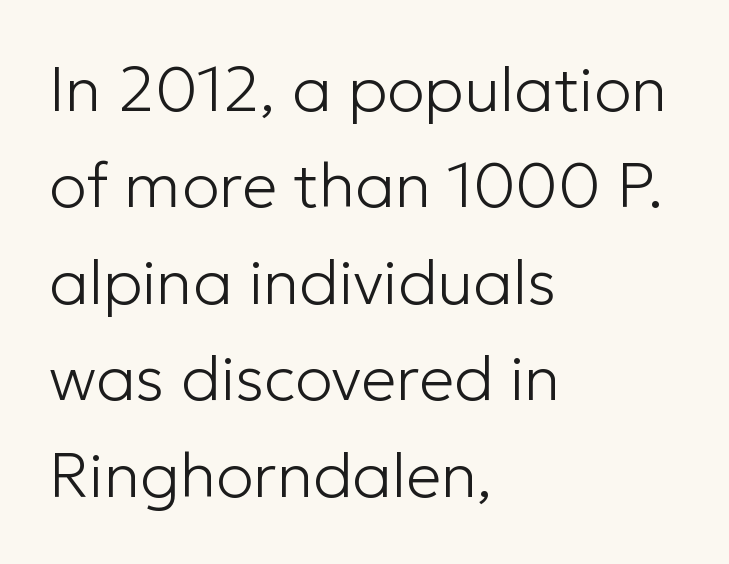
{"serif": "no", "italic": "no", "bold": "no", "weight": "light", "width": "normal", "stroke_contrast": "low", "x_height": "medium", "monospaced": "no", "underline": "no", "align": "left", "line_spacing": "normal", "line_spacing_ratio": 1.53, "letter_spacing": "normal", "letter_spacing_em": 0.0, "glyph_px": 63}
